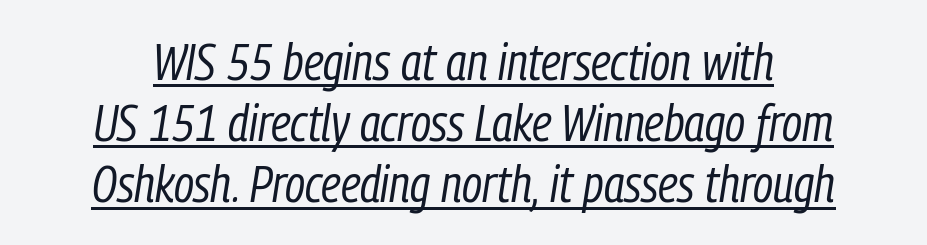
The image shows 51 px regular-weight, condensed type, italic (leaning right); set line spacing 1.2x, normal letter spacing, underlined; low stroke contrast and a medium x-height.
